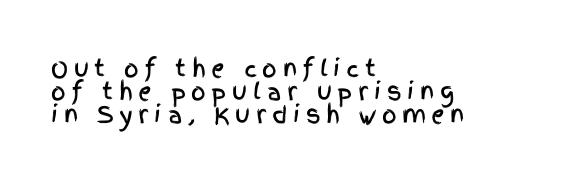
Q: Is the text italic (slanted)? A: No, it is upright.
Q: Is the text underlined? A: No.
Q: How is the paragraph aligned? A: Left-aligned.
Q: Is the spacing between letters normal or unusually wide? A: Unusually wide.
Q: Is the spacing between lines tight, normal or loose? A: Tight.
